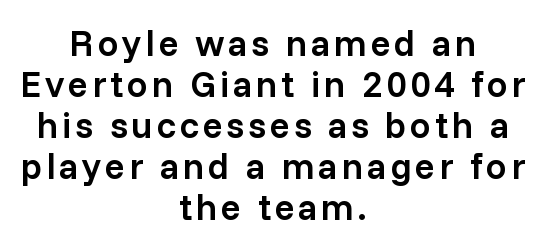
The image shows 37 px semibold sans-serif type, upright; set centered, tight line spacing (1.11x), not underlined; low stroke contrast and a medium x-height.
